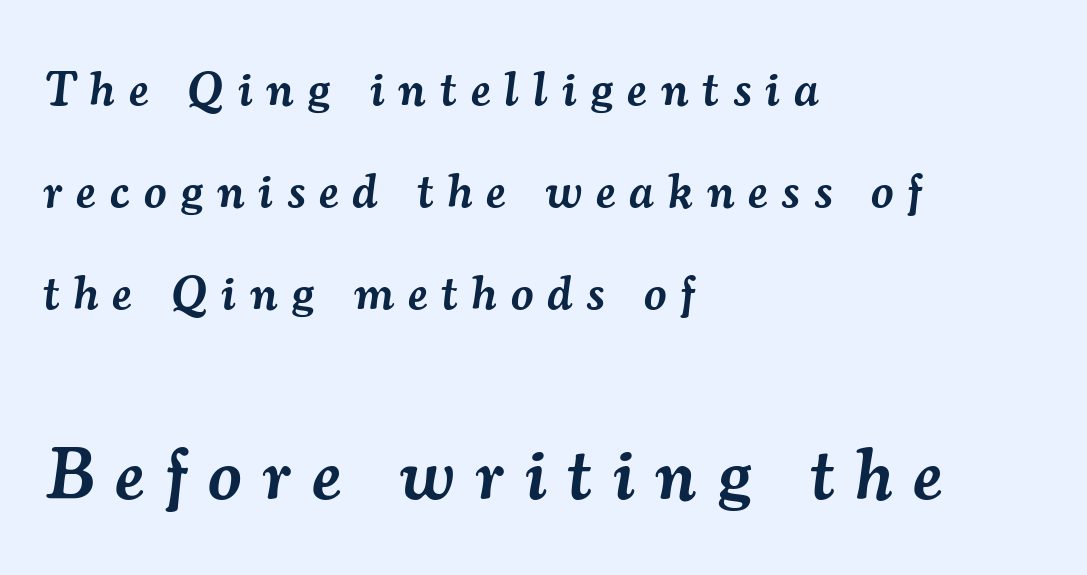
Q: Is the text bold? A: Semi-bold.
Q: Is the text italic (slanted)? A: Yes, it leans right by about 7 degrees.
Q: Is the typeface a serif or a sans-serif typeface? A: Serif.
Q: Is the text underlined? A: No.
Q: How is the paragraph aligned? A: Left-aligned.
Q: Is the spacing between letters normal or unusually wide? A: Unusually wide.
Q: Is the spacing between lines tight, normal or loose? A: Loose.
Q: Which block of text is set in a larger size, the first (top) or the second (bottom)? A: The second (bottom) one.
Q: Width (condensed, normal, or wide)? A: Normal.
Q: Stroke contrast? A: Medium.
Q: x-height? A: Small.
Q: Monospaced? A: No.
